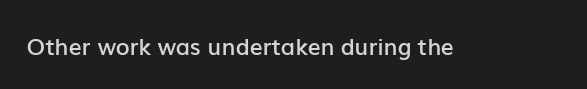
Q: Is the text bold? A: Semi-bold.
Q: Is the text italic (slanted)? A: No, it is upright.
Q: Is the text underlined? A: No.
Q: Is the spacing between letters normal or unusually wide? A: Normal.
